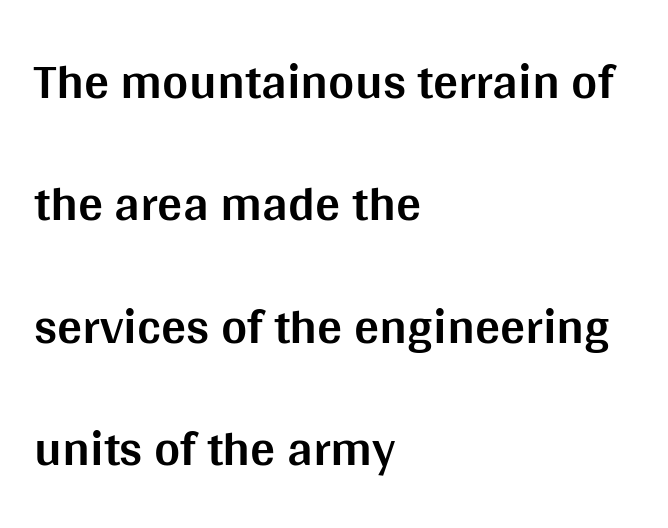
The text was rendered using a sans face with plain stroke endings. Does the weight exceed regular? Yes, all the way to bold. A typesetter would call this proportional, since set widths differ per character. Compared with typical body copy, the letter spacing here is the same. These lines are set flush left with a ragged right edge.
